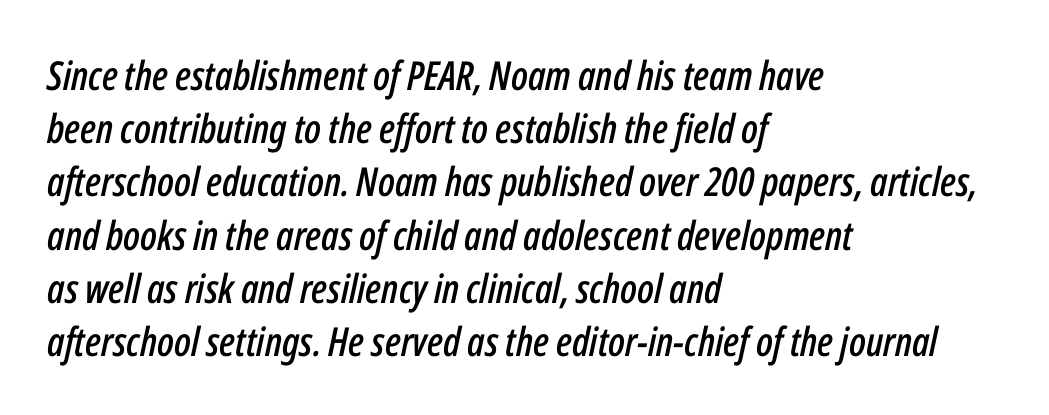
Here the designer chose a conventional face with non-uniform glyph widths. Rendered with sloped, italic letterforms. Is there much room between lines? A standard amount, neither cramped nor airy. The rag falls on the right side of this text block. Words appear dense and cohesive because spacing is normal. The baseline area is clear.
